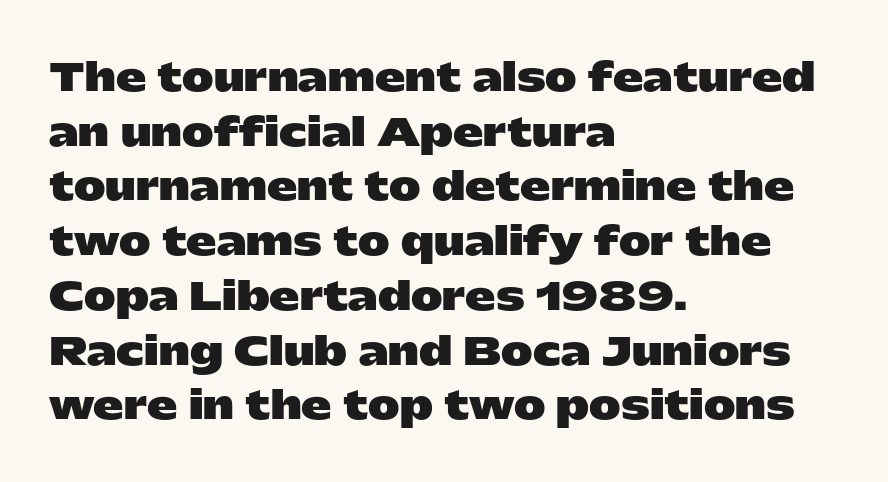
The image shows 38 px heavy, wide sans-serif type, upright; set left-aligned, normal line spacing (1.44x), normal letter spacing, not underlined; low stroke contrast and a medium x-height.
